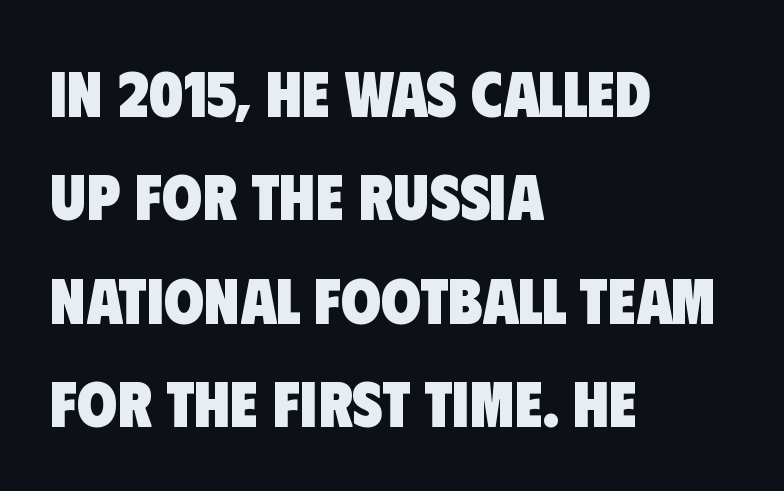
Its strokes are broad and dark, the hallmark of bold type. A normal amount of white space separates one row of letters from the next. What kind of face is this? One without serifs — a sans. Short and long lines alike share a common starting point at left.
